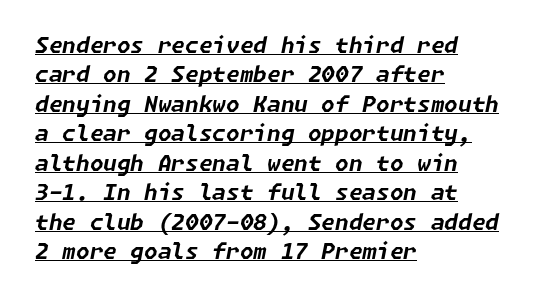
The image shows 22 px bold type, italic (leaning right); set left-aligned, normal line spacing (1.34x), normal letter spacing, underlined.
